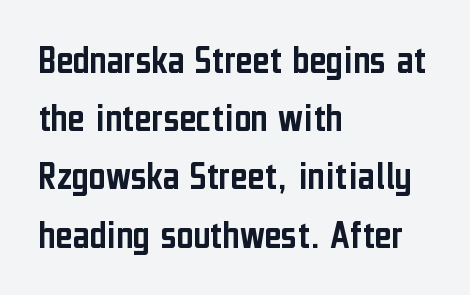
{"serif": "no", "italic": "no", "width": "condensed", "stroke_contrast": "low", "x_height": "medium", "monospaced": "no", "underline": "no", "align": "left", "line_spacing": "normal", "line_spacing_ratio": 1.42, "letter_spacing": "normal", "letter_spacing_em": 0.0, "glyph_px": 41}
